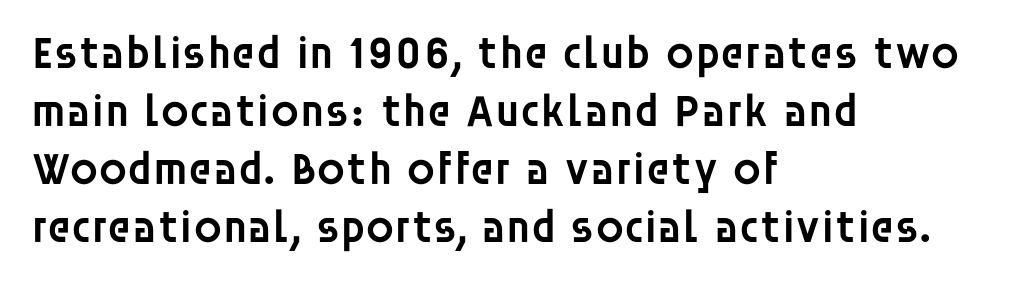
Italic? Not at all — the glyphs are vertical. The area under the type is left untouched. The horizontal fit of the characters is conventional and even. A typesetter would call this proportional, since set widths differ per character. The block of text has a typical density, with ordinary space between rows. The rag falls on the right side of this text block.
